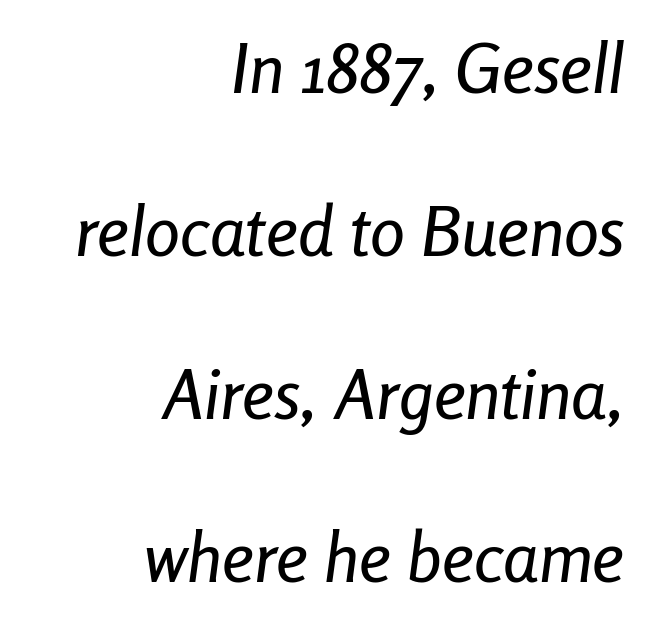
The image shows 70 px condensed type, italic (leaning right); set right-aligned, loose line spacing (2.33x), normal letter spacing, not underlined; low stroke contrast and a medium x-height.
